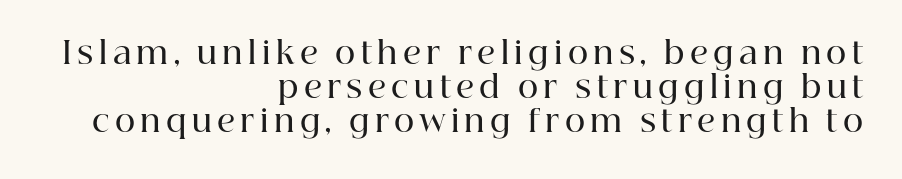
The image shows 31 px semibold serif type, upright; set right-aligned, tight line spacing (1.1x), not underlined; high stroke contrast and a medium x-height.
